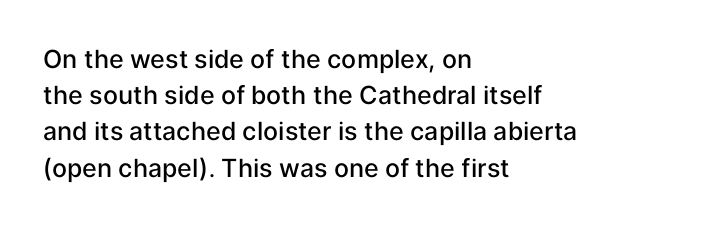
{"italic": "no", "bold": "semi", "underline": "no", "align": "left", "line_spacing": "normal", "line_spacing_ratio": 1.45, "letter_spacing": "normal", "letter_spacing_em": 0.0, "glyph_px": 25}
